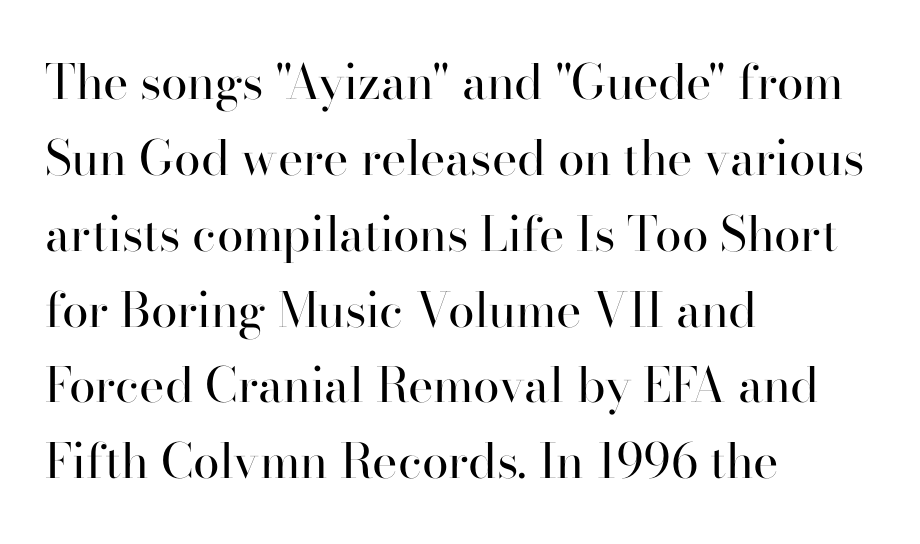
The image shows 48 px regular-weight serif type, upright; set left-aligned, normal line spacing (1.58x), normal letter spacing, not underlined; high stroke contrast and a small x-height.
